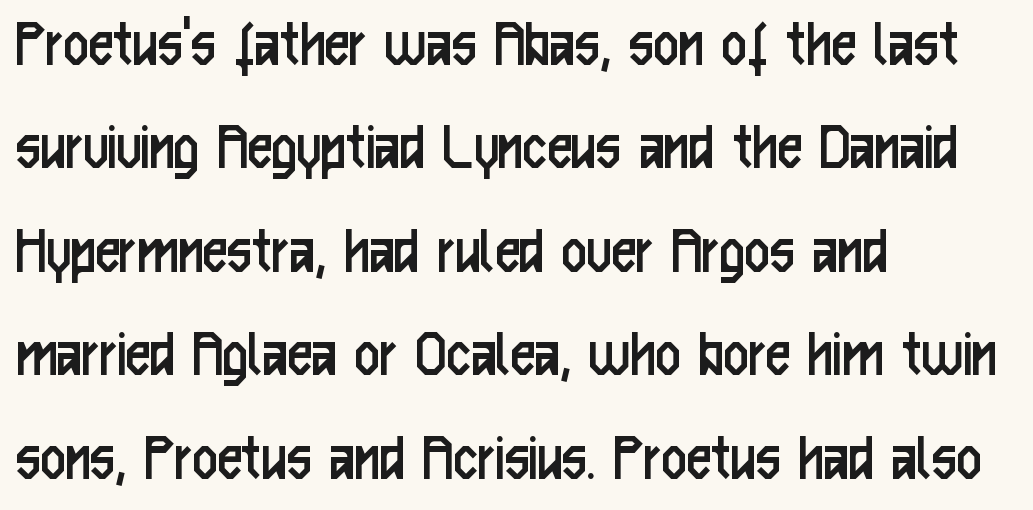
Unbolded letterforms with no extra heft. Is there much room between lines? A standard amount, neither cramped nor airy. You could not count columns in this text — the font is proportionally spaced. Plain, unruled lines of type.
